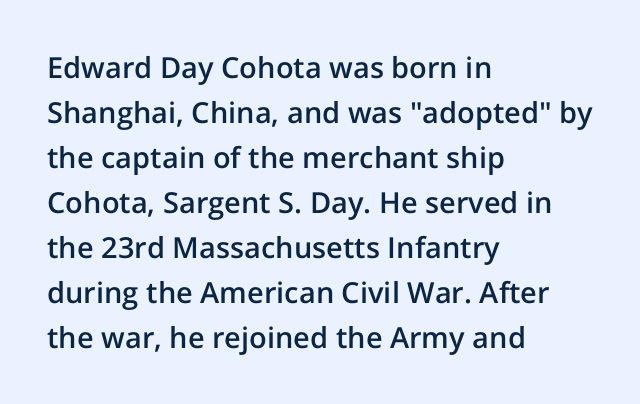
{"serif": "no", "italic": "no", "bold": "semi", "weight": "semibold", "width": "normal", "stroke_contrast": "low", "x_height": "medium", "monospaced": "no", "underline": "no", "align": "left", "line_spacing": "normal", "line_spacing_ratio": 1.55, "letter_spacing": "normal", "letter_spacing_em": 0.0, "glyph_px": 29}
